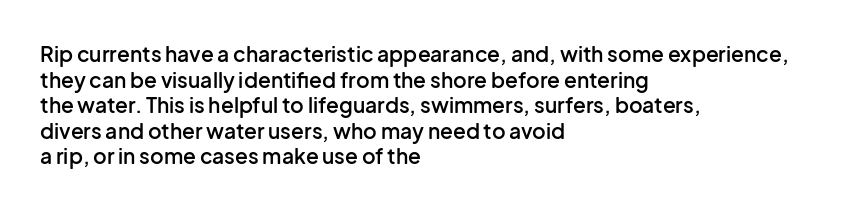
{"italic": "no", "bold": "semi", "underline": "no", "align": "left", "line_spacing_ratio": 1.22, "letter_spacing": "normal", "letter_spacing_em": 0.0, "glyph_px": 21}
